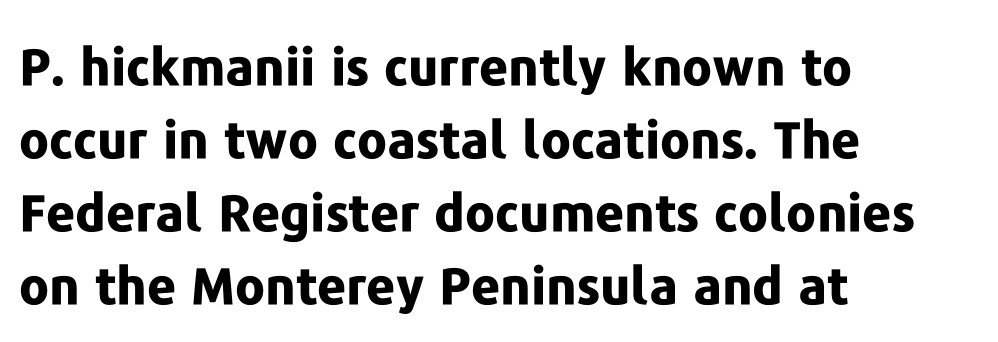
The rag falls on the right side of this text block. Posture: vertical. Honestly, the row spacing looks completely unremarkable. What kind of face is this? One without serifs — a sans. This sample uses plain, unmodified letter spacing.
